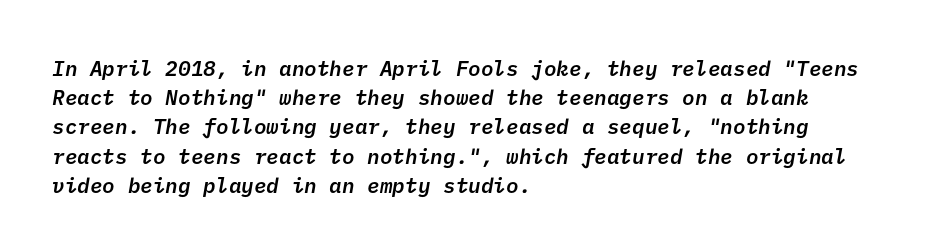
{"bold": "semi", "underline": "no", "align": "left", "line_spacing": "normal", "line_spacing_ratio": 1.39, "letter_spacing": "normal", "letter_spacing_em": 0.0, "glyph_px": 21}
